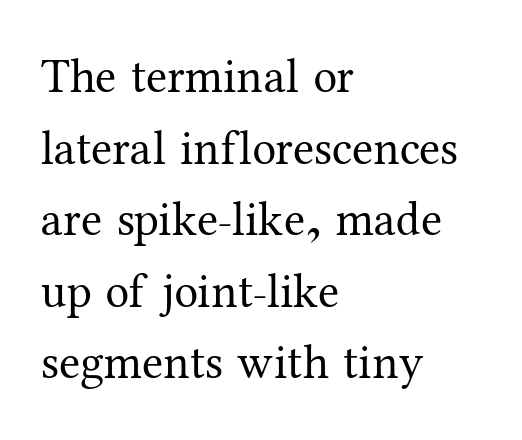
No word sits above an underline. The type is set solid horizontally, with unmodified tracking. The passage shown is typed in a proportional face where columns would drift. In CSS terms this would be text-align: left.
